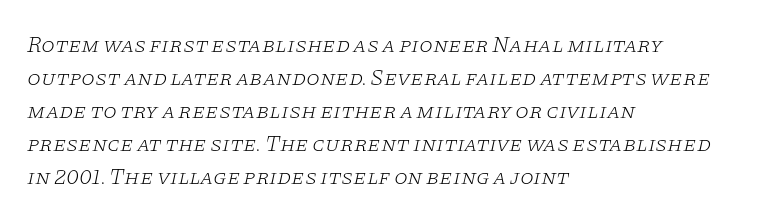
Beneath every word, the page is bare. Designer's note — italics engaged. Unbolded letterforms with no extra heft. Compared with typical paragraphs, the rows here are spaced about the same.
